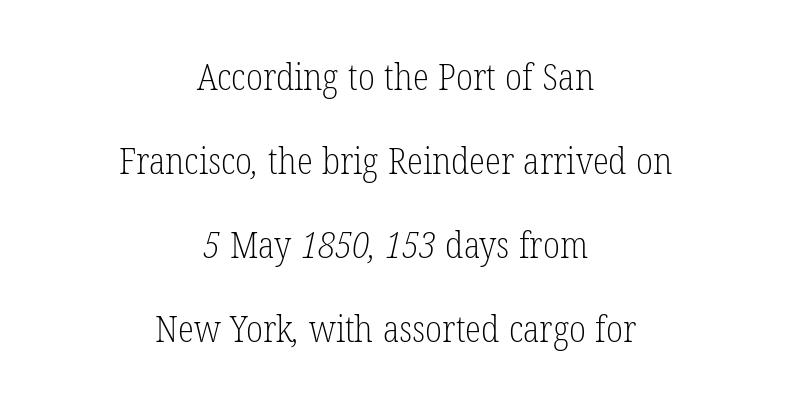
Q: Is the text bold? A: No.
Q: Is the typeface a serif or a sans-serif typeface? A: Serif.
Q: Is the text underlined? A: No.
Q: How is the paragraph aligned? A: Centered.
Q: Is the spacing between letters normal or unusually wide? A: Normal.
Q: Is the spacing between lines tight, normal or loose? A: Loose.
Q: Width (condensed, normal, or wide)? A: Condensed.
Q: Stroke contrast? A: Low.
Q: x-height? A: Medium.
Q: Monospaced? A: No.
